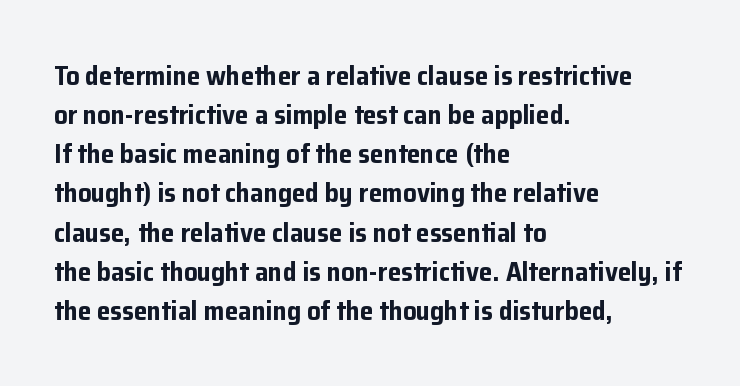
The typography opts for an upright posture over an oblique one. The face used here has the dense, thick strokes of a bold. Words float on clear page, feet unadorned. The typesetter chose a ragged-right arrangement here.
